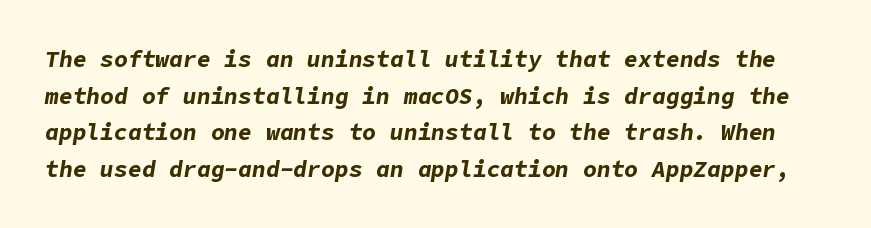
Q: Is the text bold? A: Yes.
Q: Is the text italic (slanted)? A: Yes, it leans right by about 9 degrees.
Q: Is the text underlined? A: No.
Q: Is the spacing between letters normal or unusually wide? A: Normal.
Q: Is the spacing between lines tight, normal or loose? A: Normal.
